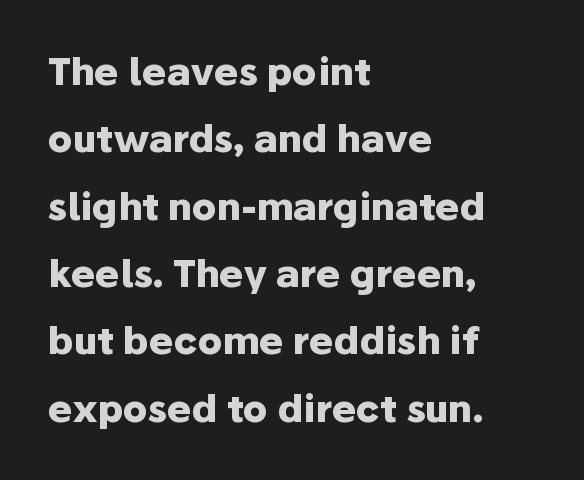
Check under the words: just untouched page. The rag falls on the right side of this text block. I'd describe the lettering as bold — thick and assertive. Quick note: not italic, upright. Characters follow at the spacing the type designer built in. The face used here is proportionally spaced, like ordinary book or web type.
